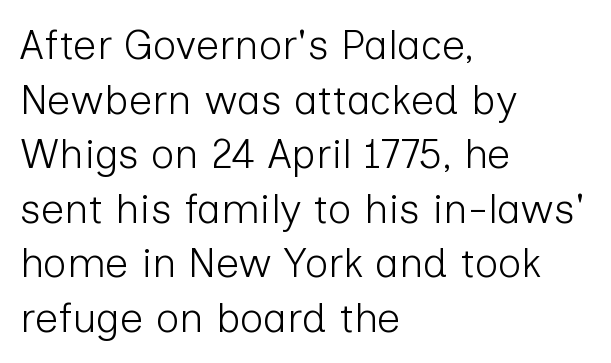
Nope, no serifs anywhere on these letters. The space directly below the letters is spotless. What stands out about the letter spacing? Nothing — it is the standard amount. The font is comparable to plain body text, perhaps lighter. The passage shown stacks its lines at a standard gap. A student would call this left alignment; a typographer would say flush left, rag right.
